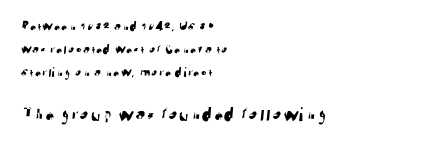
Q: Is the text underlined? A: No.
Q: How is the paragraph aligned? A: Left-aligned.
Q: Is the spacing between letters normal or unusually wide? A: Normal.
Q: Is the spacing between lines tight, normal or loose? A: Normal.
Q: Which block of text is set in a larger size, the first (top) or the second (bottom)? A: The second (bottom) one.
